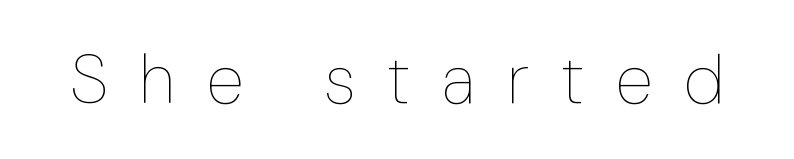
The image shows 69 px thin, condensed type, upright; set unusually wide letter spacing (+0.46 em), not underlined; low stroke contrast and a medium x-height.
